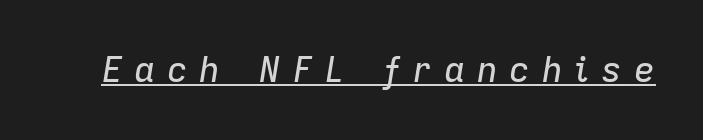
Would a proofreader flag this as italicized? Yes. Spacing verdict: proportional, widths tailored to each character. The tracking reads as deliberately expanded to a designer's eye. The specimen includes a rule beneath the text block's lines.
